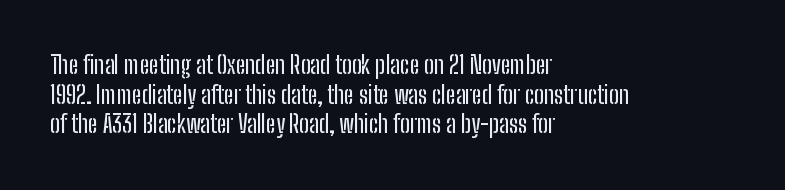
Q: Is the text italic (slanted)? A: No, it is upright.
Q: Is the text underlined? A: No.
Q: How is the paragraph aligned? A: Left-aligned.
Q: Is the spacing between letters normal or unusually wide? A: Normal.
